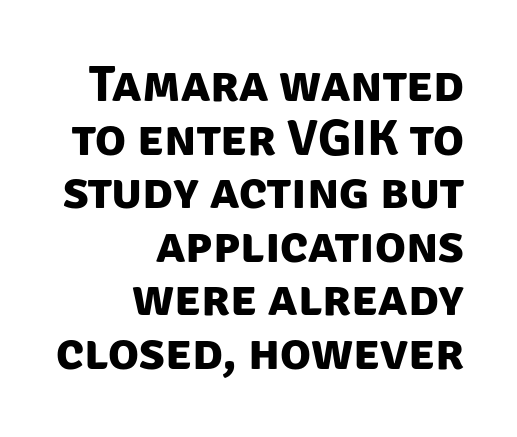
The rendering uses natural spacing where letterforms have individual widths. The zone under the glyphs is completely vacant. The font is running at its bold setting. Every row of glyphs terminates at an identical x-position on the right. A typesetter would label this face a sans. Caption: standard tracking, unaltered.
